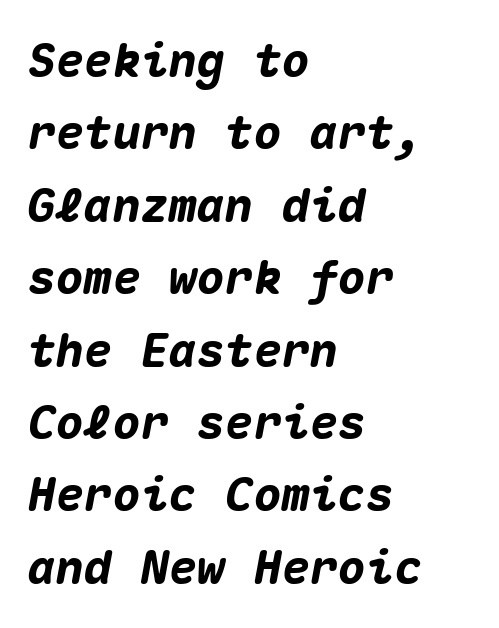
The letters march in equal steps, a hallmark of fixed-pitch type. The rendering keeps characters at their native spacing. Vertically, the passage feels balanced, rows spaced as you'd expect. Words float on clear page, feet unadorned. The glyphs have the mass of a bold cut.
